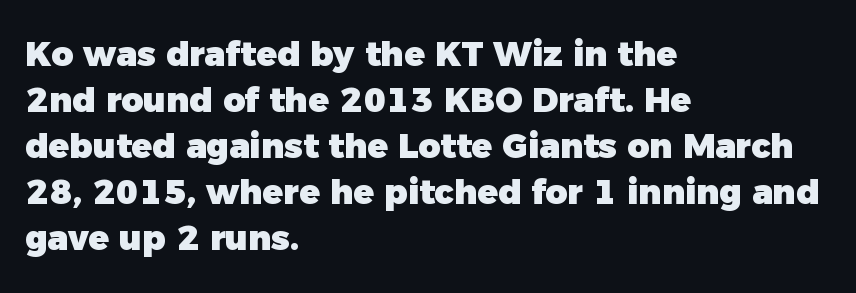
Q: Is the text bold? A: Yes.
Q: Is the typeface a serif or a sans-serif typeface? A: Sans-serif.
Q: Is the text underlined? A: No.
Q: How is the paragraph aligned? A: Left-aligned.
Q: Is the spacing between letters normal or unusually wide? A: Normal.
Q: Is the spacing between lines tight, normal or loose? A: Normal.
Q: Width (condensed, normal, or wide)? A: Normal.
Q: x-height? A: Medium.
Q: Monospaced? A: No.
